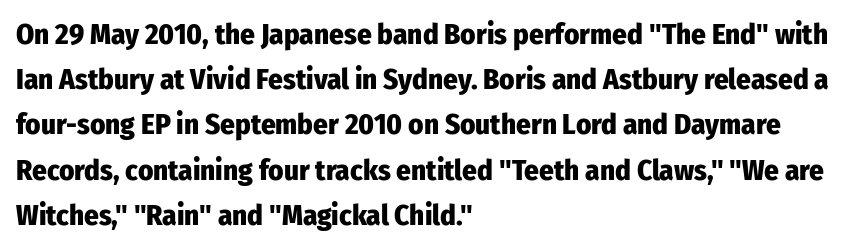
{"serif": "no", "italic": "no", "bold": "yes", "weight": "heavy", "width": "condensed", "stroke_contrast": "low", "x_height": "medium", "monospaced": "no", "underline": "no", "align": "left", "line_spacing": "normal", "line_spacing_ratio": 1.56, "letter_spacing": "normal", "letter_spacing_em": 0.0, "glyph_px": 29}
